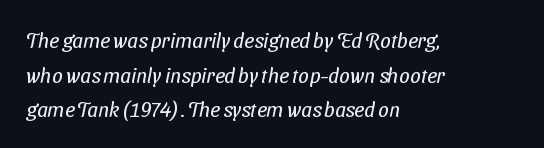
Q: Is the text bold? A: No.
Q: Is the text underlined? A: No.
Q: How is the paragraph aligned? A: Left-aligned.
Q: Is the spacing between letters normal or unusually wide? A: Normal.
Q: Is the spacing between lines tight, normal or loose? A: Normal.
